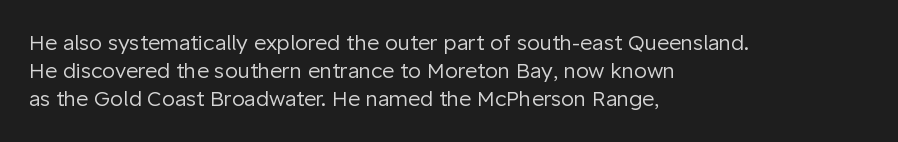
{"italic": "no", "bold": "no", "underline": "no", "align": "left", "line_spacing": "normal", "line_spacing_ratio": 1.34, "letter_spacing": "normal", "letter_spacing_em": 0.0, "glyph_px": 21}
